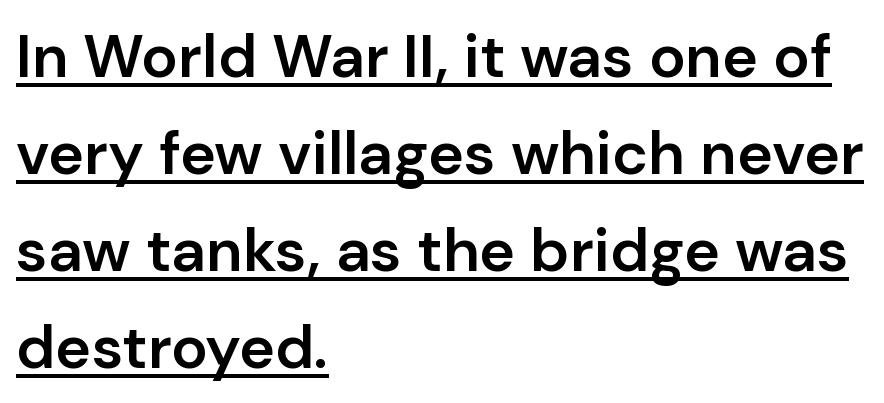
The image shows 61 px semibold sans-serif type, upright; set left-aligned, normal line spacing (1.59x), normal letter spacing, underlined; low stroke contrast and a medium x-height.
